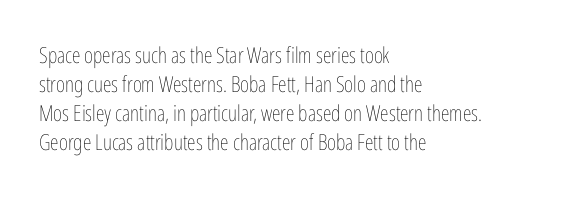
Tall strokes in this sample are plumb rather than angled. The passage shown has conventional tracking throughout. Every row of glyphs begins at an identical x-position on the left. A normal amount of white space separates one row of letters from the next. Type without underlining.
